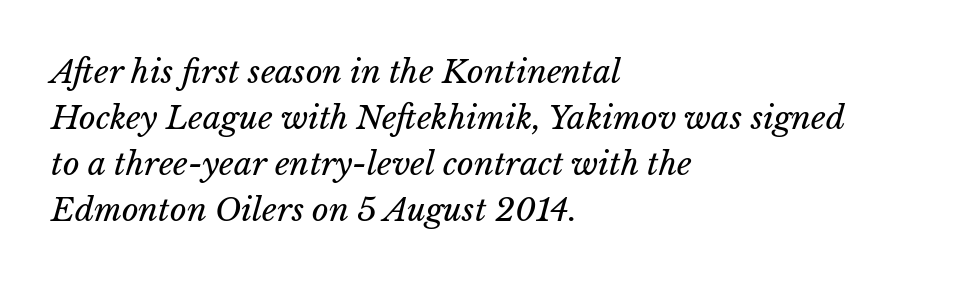
The image shows 32 px regular-weight type, italic (leaning right); set left-aligned, normal line spacing (1.44x), normal letter spacing, not underlined; low stroke contrast and a medium x-height.
